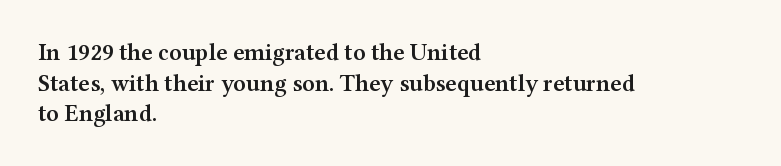
The image shows 24 px text type, upright; set left-aligned, normal line spacing (1.28x), normal letter spacing, not underlined.
